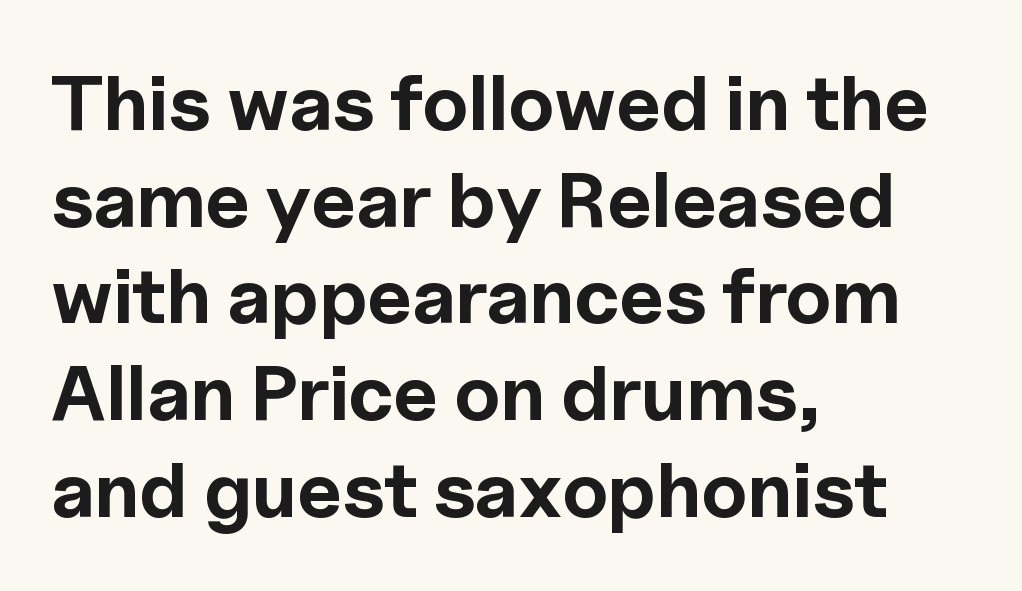
The image shows 78 px bold sans-serif type, upright; set left-aligned, line spacing 1.24x, normal letter spacing, not underlined; a medium x-height.
